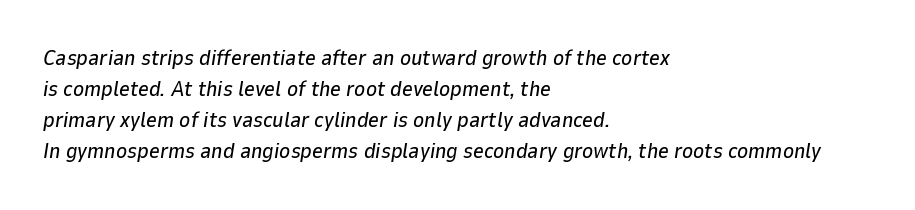
Q: Is the text italic (slanted)? A: Yes, it leans right by about 9 degrees.
Q: Is the text underlined? A: No.
Q: How is the paragraph aligned? A: Left-aligned.
Q: Is the spacing between letters normal or unusually wide? A: Normal.
Q: Is the spacing between lines tight, normal or loose? A: Normal.
